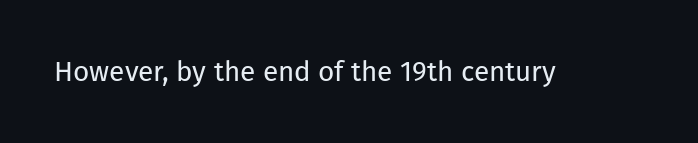
Q: Is the text bold? A: No.
Q: Is the text italic (slanted)? A: No, it is upright.
Q: Is the typeface a serif or a sans-serif typeface? A: Sans-serif.
Q: Is the text underlined? A: No.
Q: Is the spacing between letters normal or unusually wide? A: Normal.
Q: Width (condensed, normal, or wide)? A: Normal.
Q: Stroke contrast? A: Low.
Q: x-height? A: Medium.
Q: Monospaced? A: No.
